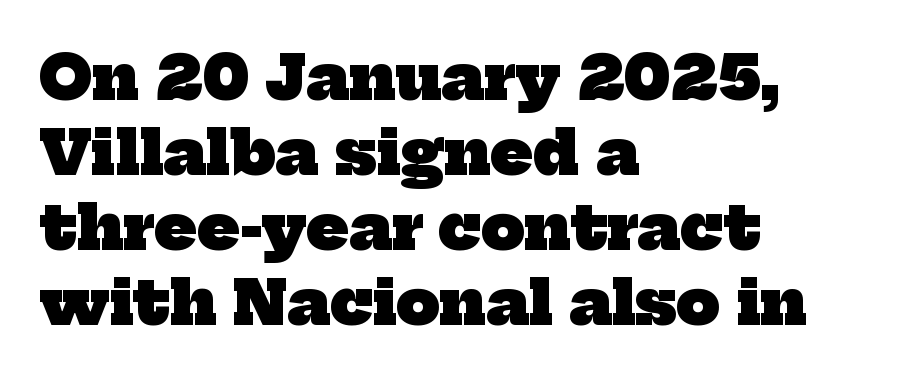
The image shows 61 px heavy serif type; set left-aligned, line spacing 1.23x, normal letter spacing, not underlined; low stroke contrast and a medium x-height.
